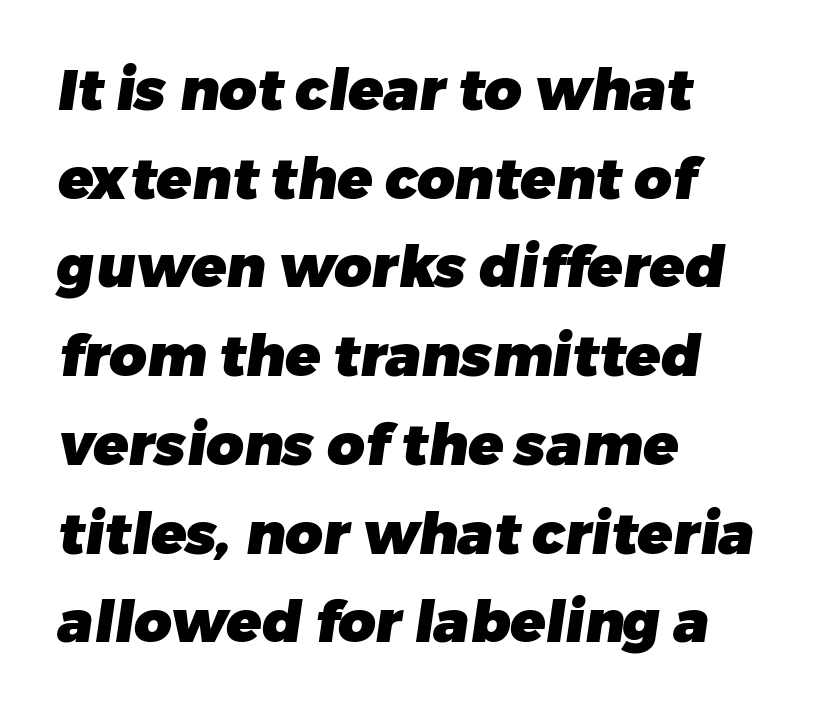
Typeset ragged right — the left edge is the straight one. Clear beneath every line of the passage. I'd call this a sans setting — the letters go barefoot. Each glyph is drawn with heavy, bold strokes. The letters sit at their default tracking, neither squeezed nor spread.
